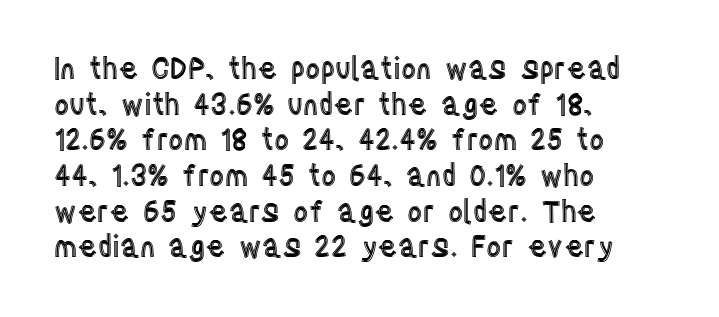
Q: Is the text italic (slanted)? A: No, it is upright.
Q: Is the text underlined? A: No.
Q: How is the paragraph aligned? A: Left-aligned.
Q: Is the spacing between letters normal or unusually wide? A: Normal.
Q: Width (condensed, normal, or wide)? A: Condensed.
Q: x-height? A: Large.
Q: Monospaced? A: No.
